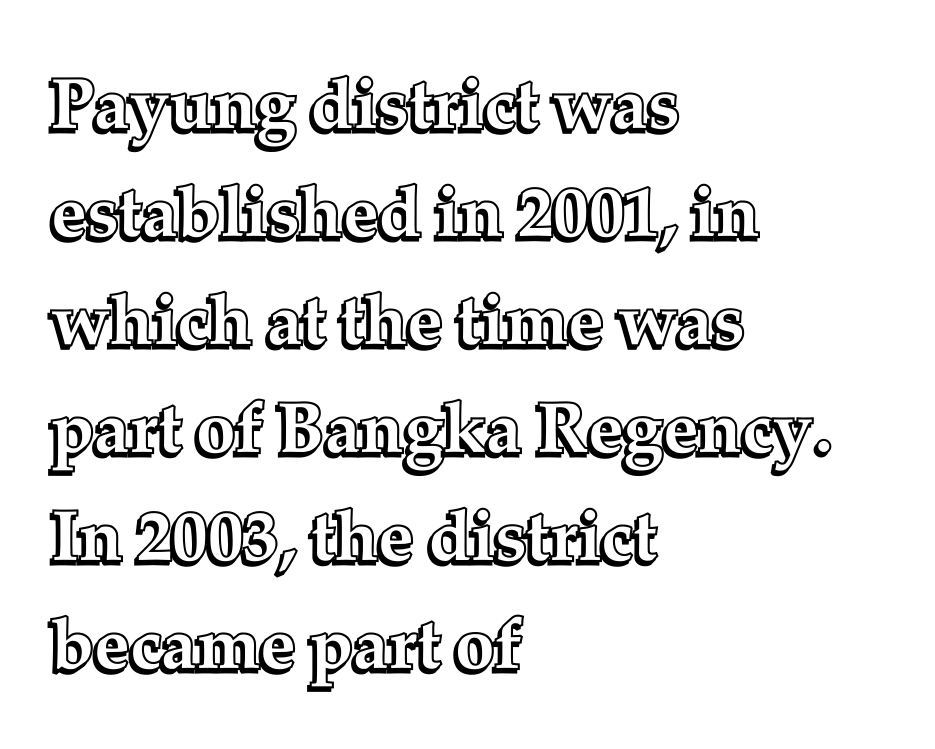
Successive baselines arrive at the customary interval. Style check: upright. Underline: absent. No extra tracking has been applied to these lines. This sample has the flowing, uneven cadence of proportional lettering.
